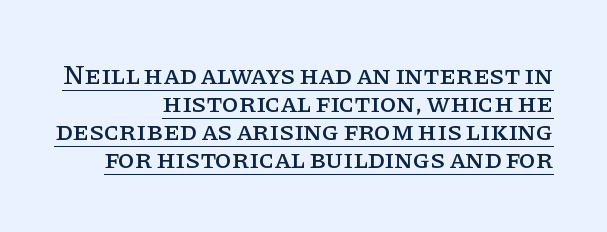
The rendering anchors every line to the right-hand side. Horizontal bands of white between lines are thin slivers. Somebody hit Ctrl+U on this one — the words are underlined. Every stem runs plumb, perpendicular to the baseline. Short note: letters normally spaced.
